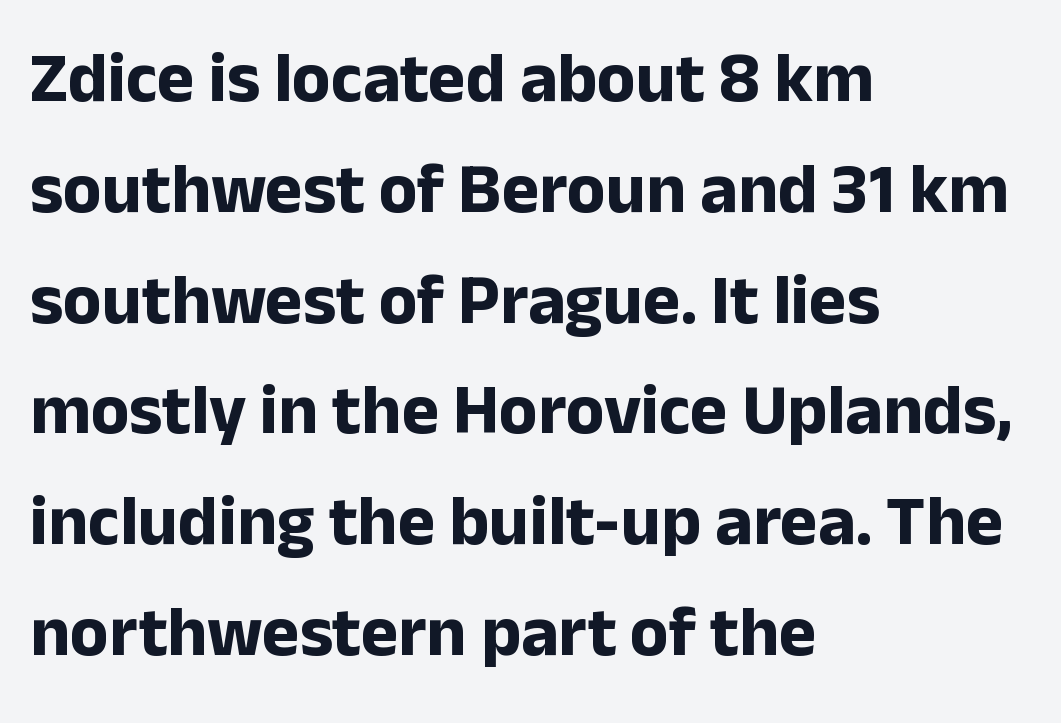
Q: Is the text bold? A: Yes.
Q: Is the text italic (slanted)? A: No, it is upright.
Q: Is the typeface a serif or a sans-serif typeface? A: Sans-serif.
Q: Is the text underlined? A: No.
Q: How is the paragraph aligned? A: Left-aligned.
Q: Is the spacing between letters normal or unusually wide? A: Normal.
Q: Is the spacing between lines tight, normal or loose? A: Normal.
Q: Width (condensed, normal, or wide)? A: Normal.
Q: Stroke contrast? A: Low.
Q: x-height? A: Medium.
Q: Monospaced? A: No.
